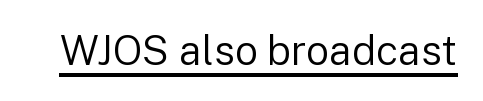
Q: Is the text bold? A: No.
Q: Is the text italic (slanted)? A: No, it is upright.
Q: Is the typeface a serif or a sans-serif typeface? A: Sans-serif.
Q: Is the text underlined? A: Yes.
Q: Is the spacing between letters normal or unusually wide? A: Normal.
Q: Width (condensed, normal, or wide)? A: Normal.
Q: Stroke contrast? A: Low.
Q: x-height? A: Medium.
Q: Monospaced? A: No.
